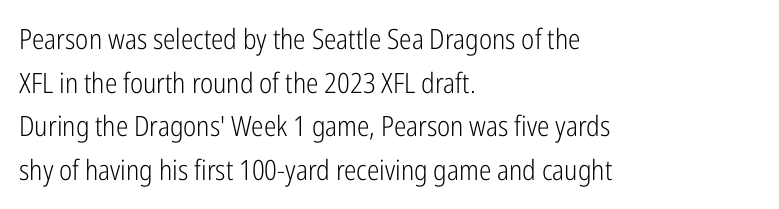
{"serif": "no", "italic": "no", "bold": "no", "weight": "light", "width": "condensed", "stroke_contrast": "low", "x_height": "medium", "monospaced": "no", "underline": "no", "align": "left", "line_spacing": "normal", "line_spacing_ratio": 1.56, "letter_spacing": "normal", "letter_spacing_em": 0.0, "glyph_px": 28}
